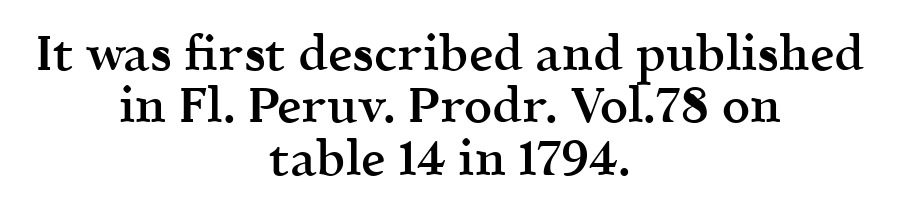
Q: Is the text bold? A: Semi-bold.
Q: Is the text italic (slanted)? A: No, it is upright.
Q: Is the typeface a serif or a sans-serif typeface? A: Serif.
Q: Is the text underlined? A: No.
Q: How is the paragraph aligned? A: Centered.
Q: Is the spacing between letters normal or unusually wide? A: Normal.
Q: Is the spacing between lines tight, normal or loose? A: Tight.
Q: Width (condensed, normal, or wide)? A: Normal.
Q: x-height? A: Medium.
Q: Monospaced? A: No.
